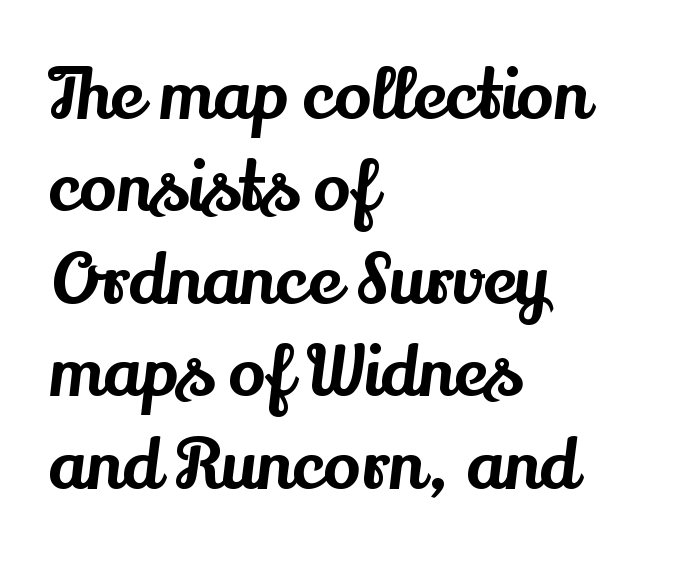
Q: Is the text italic (slanted)? A: Yes.
Q: Is the typeface a serif or a sans-serif typeface? A: Serif.
Q: Is the text underlined? A: No.
Q: How is the paragraph aligned? A: Left-aligned.
Q: Is the spacing between letters normal or unusually wide? A: Normal.
Q: Is the spacing between lines tight, normal or loose? A: Normal.
Q: Width (condensed, normal, or wide)? A: Normal.
Q: Stroke contrast? A: Medium.
Q: x-height? A: Small.
Q: Monospaced? A: No.
